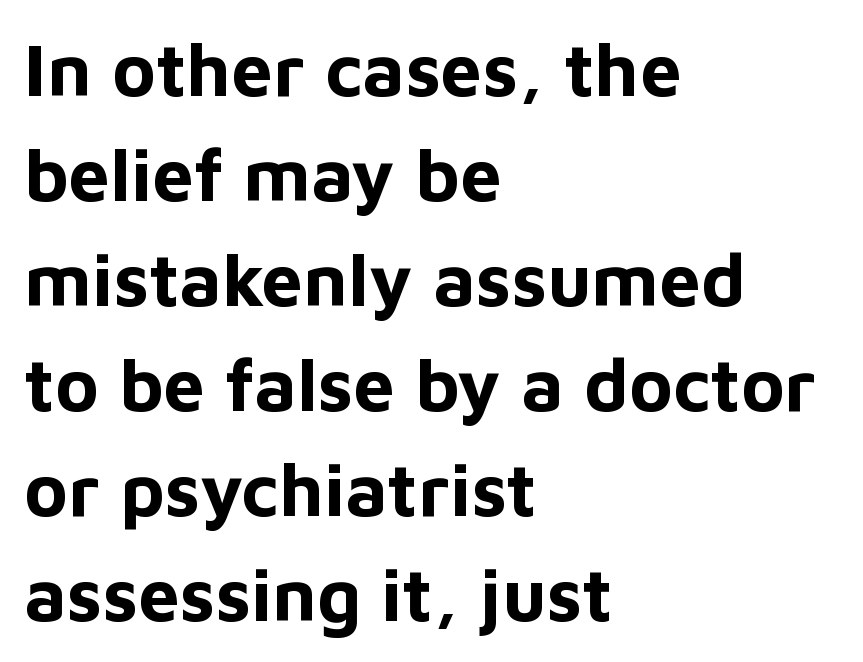
Q: Is the text bold? A: Yes.
Q: Is the text italic (slanted)? A: No, it is upright.
Q: Is the typeface a serif or a sans-serif typeface? A: Sans-serif.
Q: Is the text underlined? A: No.
Q: How is the paragraph aligned? A: Left-aligned.
Q: Is the spacing between letters normal or unusually wide? A: Normal.
Q: Is the spacing between lines tight, normal or loose? A: Normal.
Q: Width (condensed, normal, or wide)? A: Normal.
Q: Stroke contrast? A: Low.
Q: x-height? A: Medium.
Q: Monospaced? A: No.
